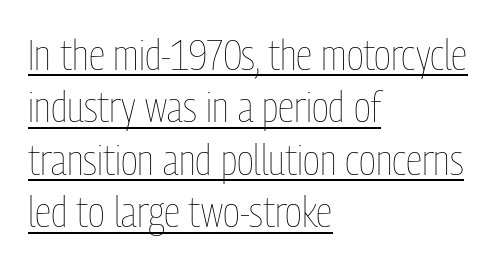
{"italic": "no", "bold": "no", "weight": "thin", "width": "condensed", "stroke_contrast": "low", "x_height": "medium", "monospaced": "no", "underline": "yes", "align": "left", "line_spacing_ratio": 1.22, "letter_spacing": "normal", "letter_spacing_em": 0.0, "glyph_px": 43}
